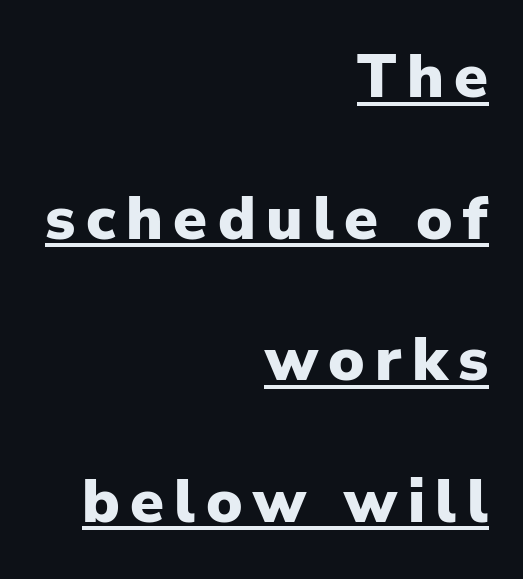
{"serif": "no", "italic": "no", "bold": "yes", "weight": "heavy", "width": "normal", "stroke_contrast": "low", "x_height": "medium", "monospaced": "no", "underline": "yes", "align": "right", "line_spacing": "loose", "line_spacing_ratio": 2.32, "glyph_px": 61}
